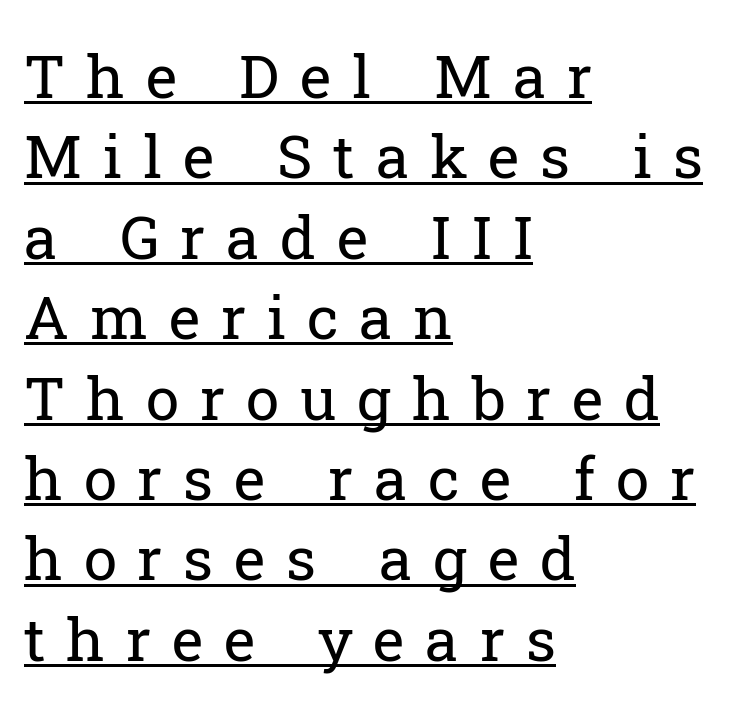
{"serif": "yes", "italic": "no", "bold": "no", "weight": "regular", "width": "normal", "stroke_contrast": "low", "x_height": "medium", "monospaced": "no", "underline": "yes", "align": "left", "line_spacing": "normal", "line_spacing_ratio": 1.34, "letter_spacing": "wide", "letter_spacing_em": 0.35, "glyph_px": 60}
